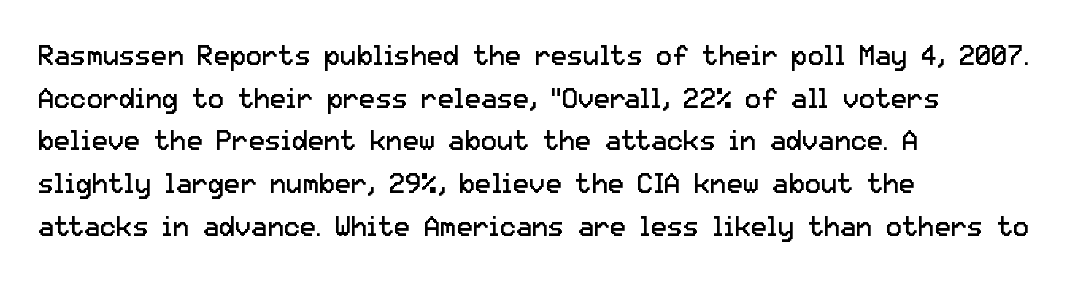
{"italic": "no", "bold": "no", "underline": "no", "align": "left", "line_spacing": "normal", "line_spacing_ratio": 1.58, "letter_spacing": "normal", "letter_spacing_em": 0.0, "glyph_px": 27}
